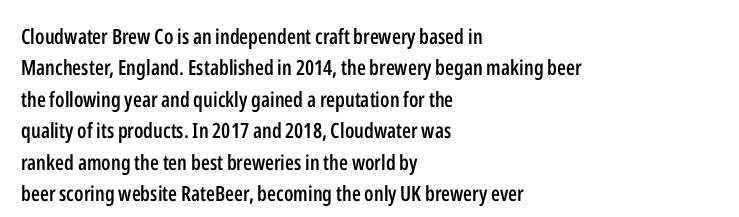
The glyphs have the mass of a demibold cut, below bold. The compositor pushed each line to the left boundary. The passage shown is not underscored anywhere. Caption: standard tracking, unaltered. Reading down the column, the eye jumps a familiar distance to each next line. The axis of the letterforms is exactly vertical.
